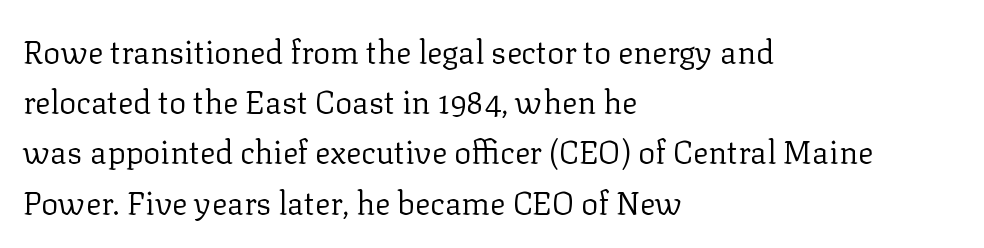
{"serif": "yes", "italic": "no", "bold": "no", "weight": "regular", "width": "normal", "stroke_contrast": "low", "x_height": "medium", "monospaced": "no", "underline": "no", "align": "left", "line_spacing": "normal", "line_spacing_ratio": 1.57, "letter_spacing": "normal", "letter_spacing_em": 0.0, "glyph_px": 32}
